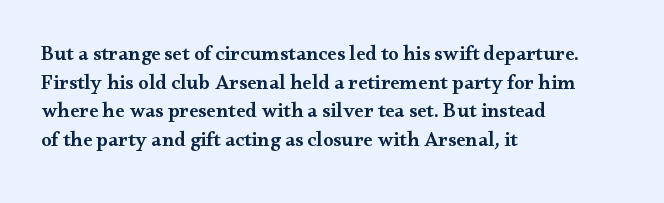
Q: Is the text bold? A: Semi-bold.
Q: Is the text italic (slanted)? A: No, it is upright.
Q: Is the text underlined? A: No.
Q: How is the paragraph aligned? A: Left-aligned.
Q: Is the spacing between letters normal or unusually wide? A: Normal.
Q: Is the spacing between lines tight, normal or loose? A: Normal.
